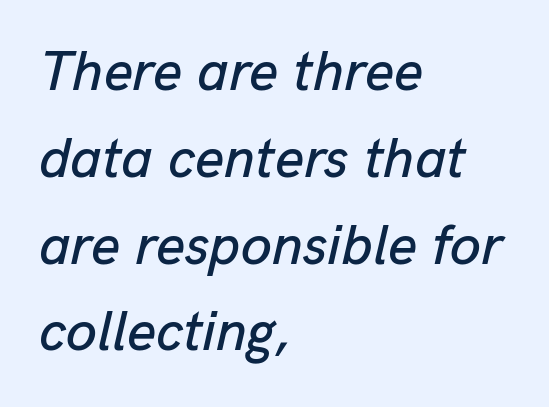
Underlining? Definitely not there. Every row of glyphs begins at an identical x-position on the left. Style check: oblique. The face used here is proportionally spaced, like ordinary book or web type. Compared with typical paragraphs, the rows here are spaced about the same.
